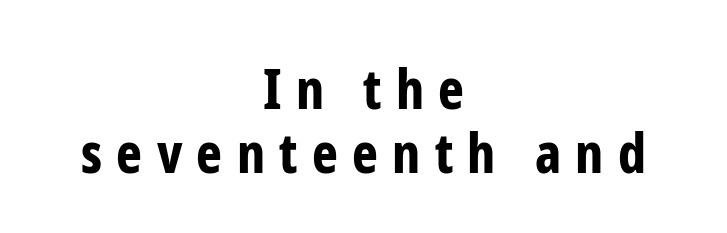
Q: Is the text bold? A: Yes.
Q: Is the text italic (slanted)? A: No, it is upright.
Q: Is the typeface a serif or a sans-serif typeface? A: Sans-serif.
Q: Is the text underlined? A: No.
Q: How is the paragraph aligned? A: Centered.
Q: Is the spacing between letters normal or unusually wide? A: Unusually wide.
Q: Width (condensed, normal, or wide)? A: Condensed.
Q: Stroke contrast? A: Low.
Q: x-height? A: Medium.
Q: Monospaced? A: No.
